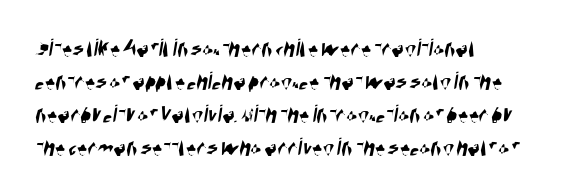
{"underline": "no", "align": "left", "line_spacing": "normal", "line_spacing_ratio": 1.27, "letter_spacing": "normal", "letter_spacing_em": 0.0, "glyph_px": 26}
